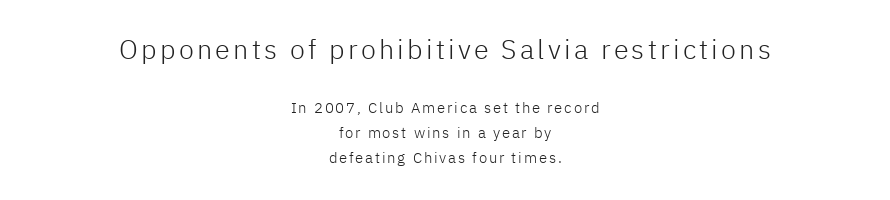
{"italic": "no", "bold": "no", "underline": "no", "align": "center", "line_spacing": "normal", "line_spacing_ratio": 1.65, "larger_block": "first", "size_ratio": 1.8, "glyph_px": 27}
